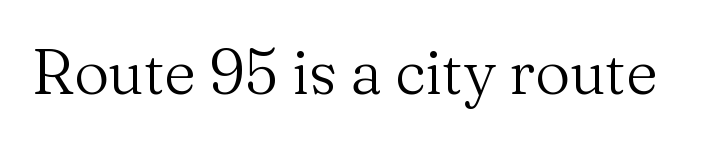
Q: Is the text bold? A: No.
Q: Is the text italic (slanted)? A: No, it is upright.
Q: Is the typeface a serif or a sans-serif typeface? A: Serif.
Q: Is the text underlined? A: No.
Q: Is the spacing between letters normal or unusually wide? A: Normal.
Q: Width (condensed, normal, or wide)? A: Normal.
Q: Stroke contrast? A: Medium.
Q: x-height? A: Small.
Q: Monospaced? A: No.
